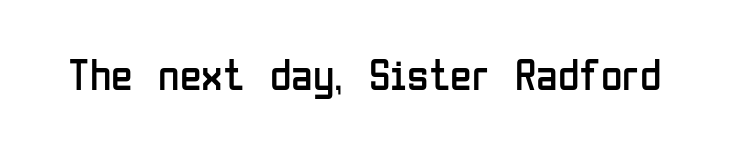
The letterforms sit shoulder to shoulder at normal distance. Typographically, this falls in the sans-serif category. Each row of text sits above clean, open space. Varying glyph widths throughout — classic text-font behaviour. A typesetter would mark this as roman, not italic.
